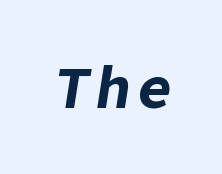
The image shows 59 px bold type, italic (leaning right); set not underlined; low stroke contrast and a medium x-height.
